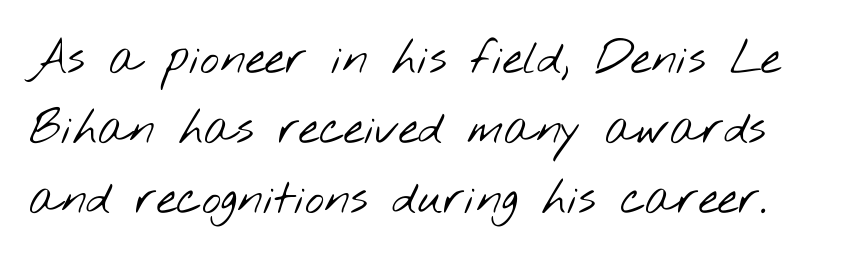
{"serif": "no", "bold": "no", "weight": "light", "width": "wide", "stroke_contrast": "low", "x_height": "small", "monospaced": "no", "underline": "no", "line_spacing": "normal", "line_spacing_ratio": 1.52, "letter_spacing": "normal", "letter_spacing_em": 0.0, "glyph_px": 46}
